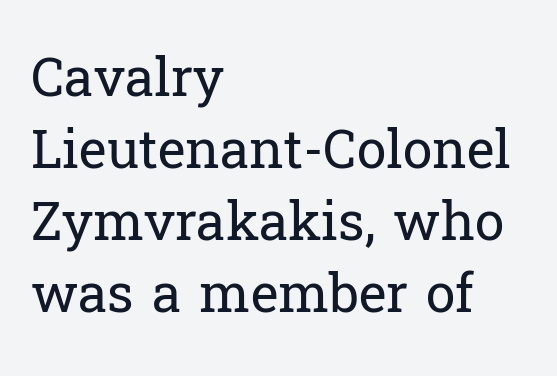
{"serif": "yes", "italic": "no", "bold": "no", "weight": "regular", "width": "normal", "stroke_contrast": "low", "x_height": "medium", "monospaced": "no", "underline": "no", "align": "left", "line_spacing": "normal", "line_spacing_ratio": 1.36, "letter_spacing": "normal", "letter_spacing_em": 0.0, "glyph_px": 53}
